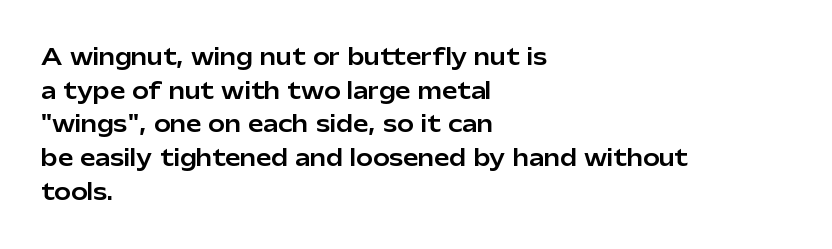
The image shows 22 px text type, upright; set left-aligned, normal line spacing (1.53x), normal letter spacing, not underlined.
